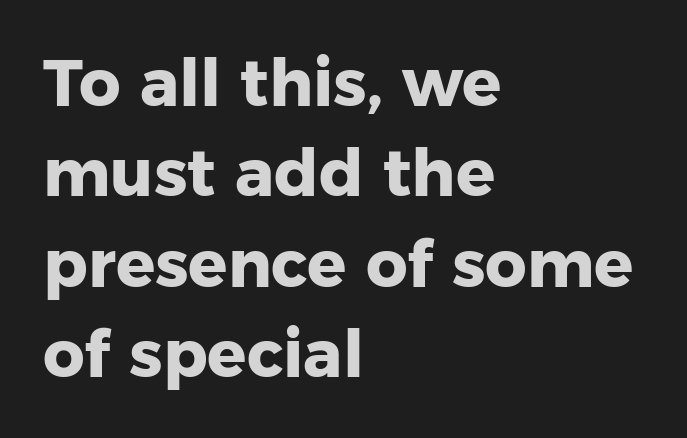
The image shows 65 px heavy sans-serif type, upright; set left-aligned, normal line spacing (1.39x), normal letter spacing, not underlined; low stroke contrast and a medium x-height.
